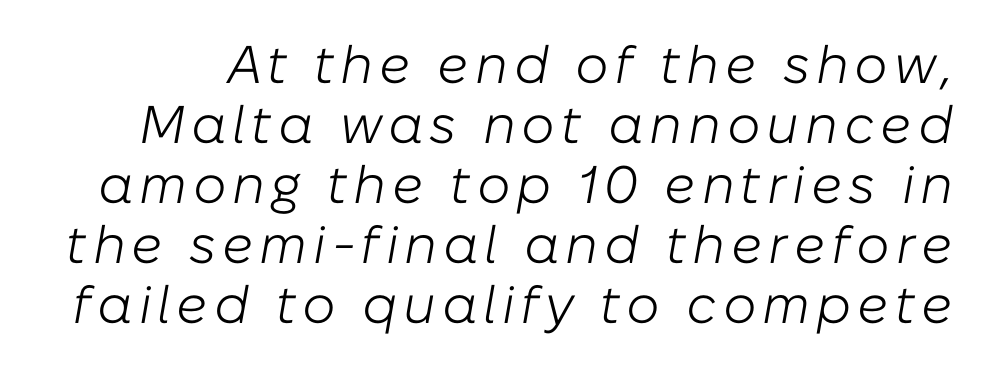
{"italic": "yes", "lean": "right", "slant_degrees": 10, "bold": "no", "weight": "light", "width": "normal", "stroke_contrast": "low", "x_height": "medium", "monospaced": "no", "underline": "no", "line_spacing": "tight", "line_spacing_ratio": 1.13, "glyph_px": 53}
